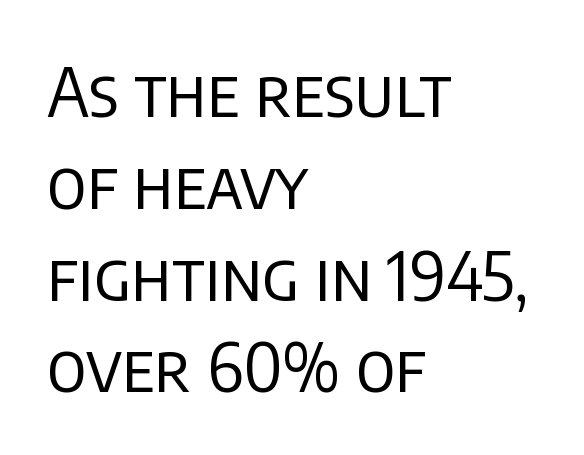
Q: Is the text bold? A: No.
Q: Is the text italic (slanted)? A: No, it is upright.
Q: Is the typeface a serif or a sans-serif typeface? A: Sans-serif.
Q: Is the text underlined? A: No.
Q: How is the paragraph aligned? A: Left-aligned.
Q: Is the spacing between letters normal or unusually wide? A: Normal.
Q: Is the spacing between lines tight, normal or loose? A: Normal.
Q: Width (condensed, normal, or wide)? A: Normal.
Q: Stroke contrast? A: Low.
Q: x-height? A: Large.
Q: Monospaced? A: No.
